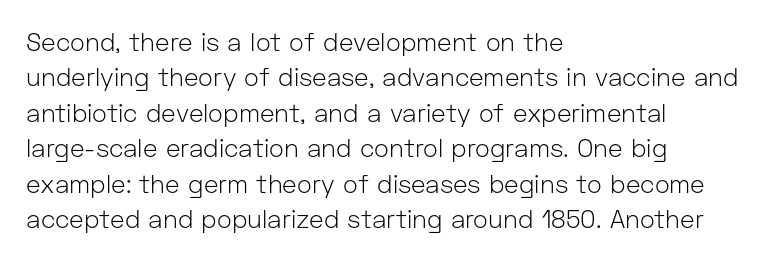
The image shows 25 px text type, upright; set left-aligned, normal line spacing (1.42x), normal letter spacing, not underlined.
